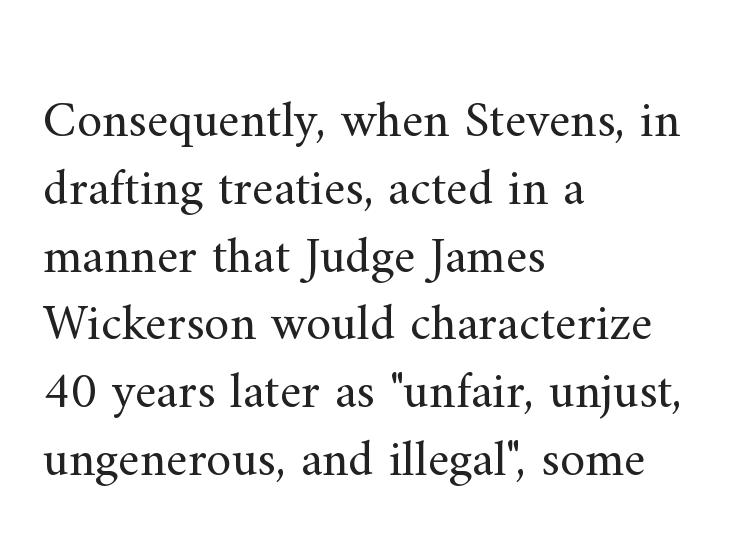
{"serif": "yes", "italic": "no", "bold": "no", "weight": "regular", "width": "normal", "stroke_contrast": "medium", "x_height": "small", "monospaced": "no", "underline": "no", "align": "left", "line_spacing": "normal", "line_spacing_ratio": 1.33, "letter_spacing": "normal", "letter_spacing_em": 0.0, "glyph_px": 51}
